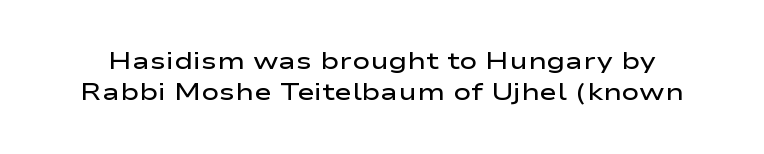
{"italic": "no", "bold": "semi", "underline": "no", "line_spacing": "normal", "line_spacing_ratio": 1.3, "letter_spacing": "normal", "letter_spacing_em": 0.0, "glyph_px": 24}
